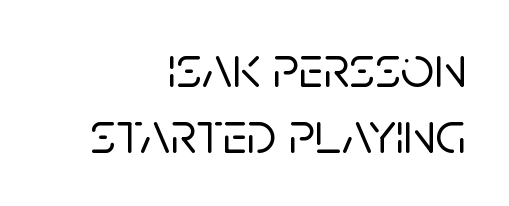
{"serif": "no", "italic": "no", "width": "normal", "stroke_contrast": "low", "x_height": "large", "monospaced": "no", "underline": "no", "align": "right", "line_spacing": "tight", "line_spacing_ratio": 1.12, "letter_spacing": "normal", "letter_spacing_em": 0.0, "glyph_px": 59}
